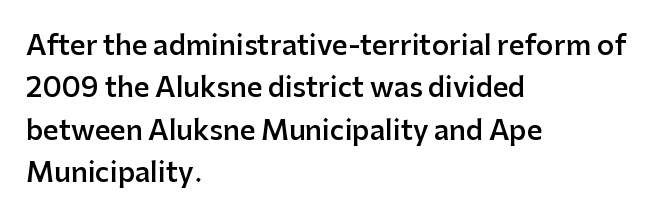
{"italic": "no", "bold": "semi", "underline": "no", "align": "left", "line_spacing": "normal", "line_spacing_ratio": 1.57, "letter_spacing": "normal", "letter_spacing_em": 0.0, "glyph_px": 27}
